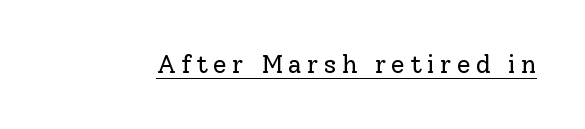
The image shows 25 px text type, upright; set unusually wide letter spacing (+0.21 em), underlined.
